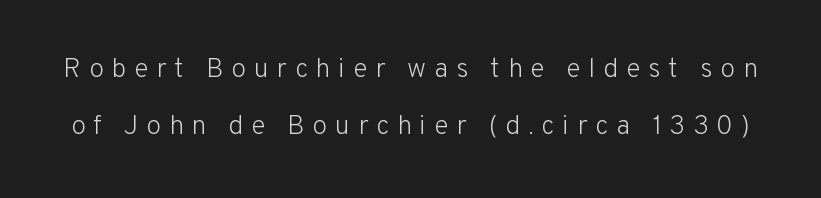
Q: Is the text bold? A: No.
Q: Is the text italic (slanted)? A: No, it is upright.
Q: Is the text underlined? A: No.
Q: Is the spacing between letters normal or unusually wide? A: Unusually wide.
Q: Is the spacing between lines tight, normal or loose? A: Loose.
